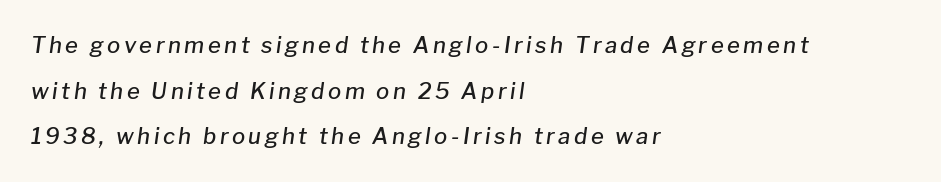
The image shows 22 px text type, italic (leaning right); set left-aligned, loose line spacing (2.07x), not underlined.
